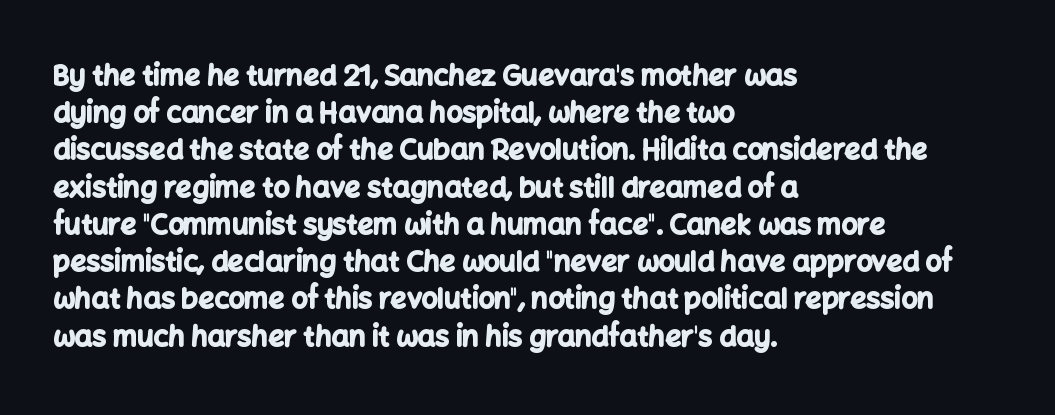
{"serif": "no", "italic": "no", "bold": "yes", "weight": "bold", "width": "normal", "stroke_contrast": "low", "x_height": "medium", "monospaced": "no", "underline": "no", "align": "left", "line_spacing": "normal", "line_spacing_ratio": 1.33, "letter_spacing": "normal", "letter_spacing_em": 0.0, "glyph_px": 28}
